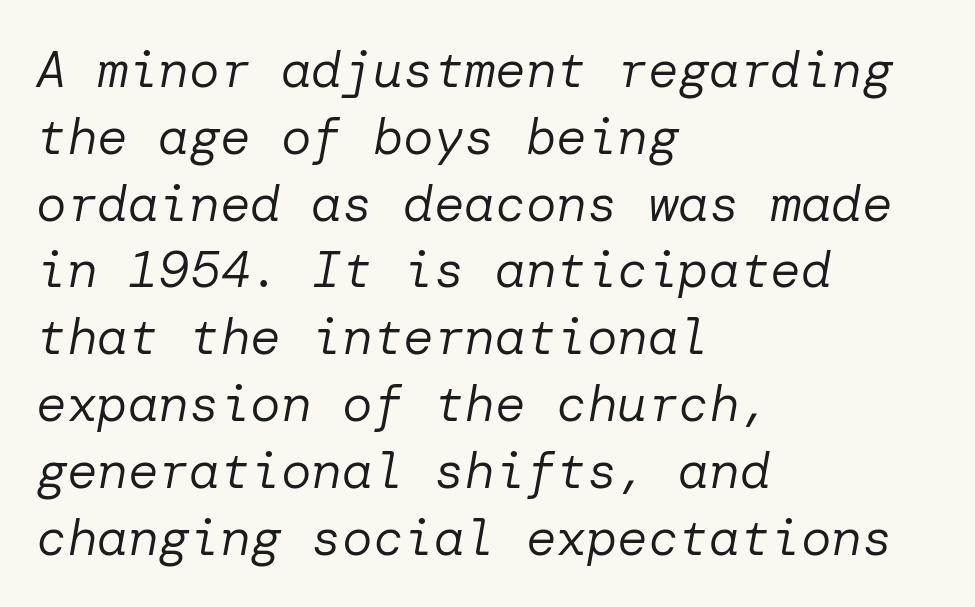
The image shows 51 px regular-weight type, italic (leaning right); set left-aligned, normal line spacing (1.31x), normal letter spacing, not underlined; low stroke contrast and a medium x-height.
